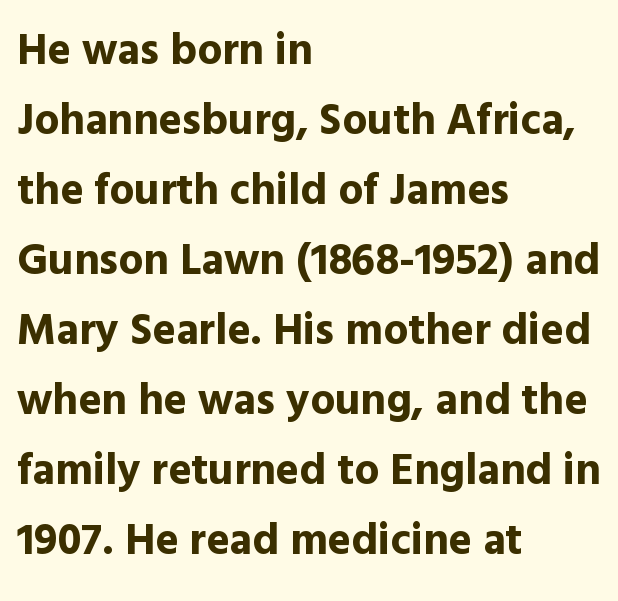
{"serif": "no", "italic": "no", "bold": "yes", "weight": "bold", "width": "normal", "x_height": "medium", "monospaced": "no", "underline": "no", "align": "left", "line_spacing": "normal", "line_spacing_ratio": 1.59, "letter_spacing": "normal", "letter_spacing_em": 0.0, "glyph_px": 44}
